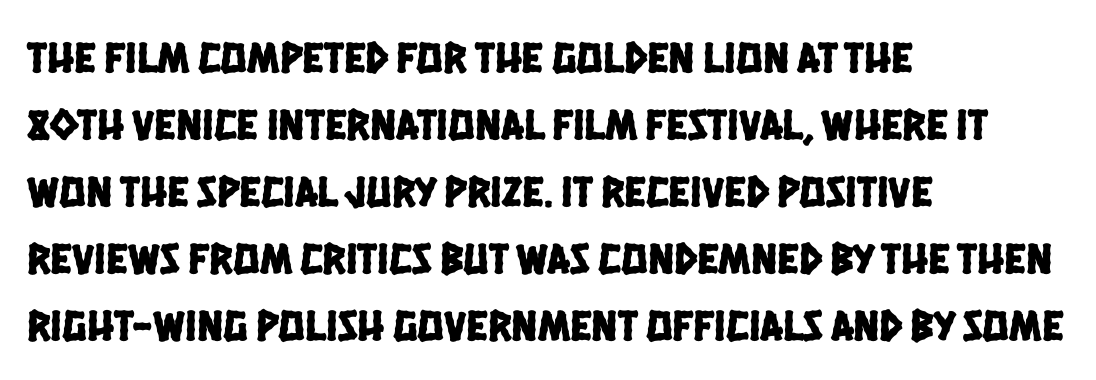
Q: Is the typeface a serif or a sans-serif typeface? A: Sans-serif.
Q: Is the text underlined? A: No.
Q: How is the paragraph aligned? A: Left-aligned.
Q: Is the spacing between letters normal or unusually wide? A: Normal.
Q: Is the spacing between lines tight, normal or loose? A: Normal.
Q: Width (condensed, normal, or wide)? A: Condensed.
Q: Stroke contrast? A: Low.
Q: x-height? A: Large.
Q: Monospaced? A: No.
